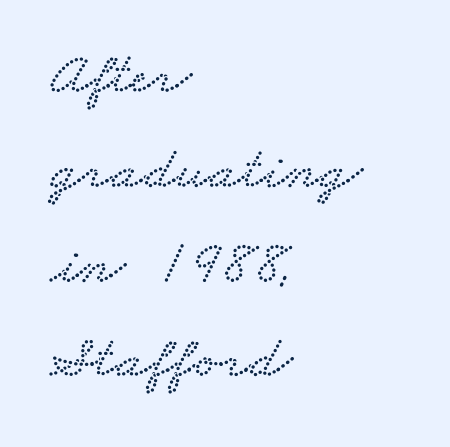
The lines are quadded left. Reading down the column, the eye jumps a familiar distance to each next line. The foot of each line stays bare and open. Do the characters align in a grid? No, the font is proportional. To sum up the face: it has serifs.
